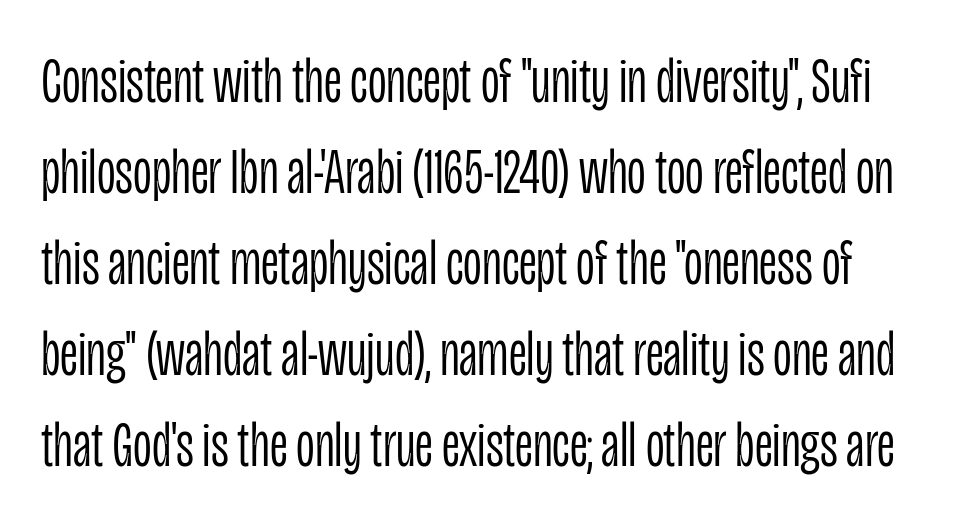
{"serif": "no", "italic": "no", "bold": "no", "weight": "light", "width": "condensed", "stroke_contrast": "low", "x_height": "large", "monospaced": "no", "underline": "no", "line_spacing": "normal", "line_spacing_ratio": 1.4, "letter_spacing": "normal", "letter_spacing_em": 0.0, "glyph_px": 65}
